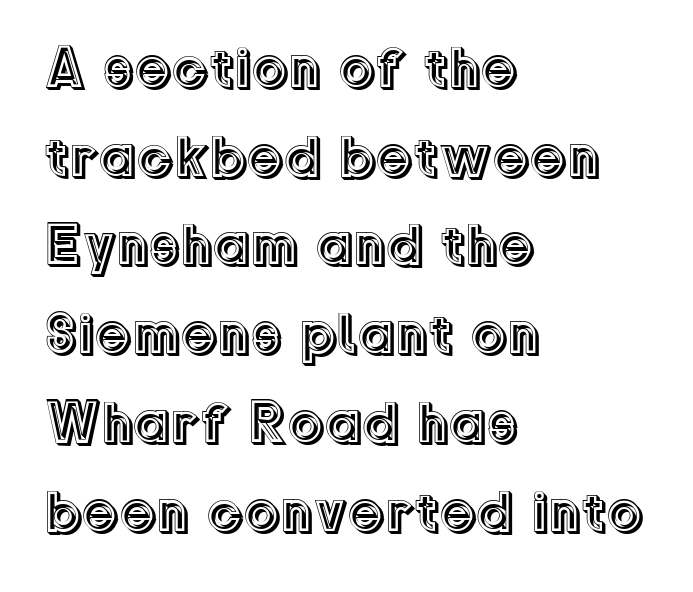
Which margin do the lines hug? The left one — the right edge is uneven. Students, observe: this is what conventionally led text looks like. Underlining? Definitely not there. Italic? Not at all — the glyphs are vertical.
